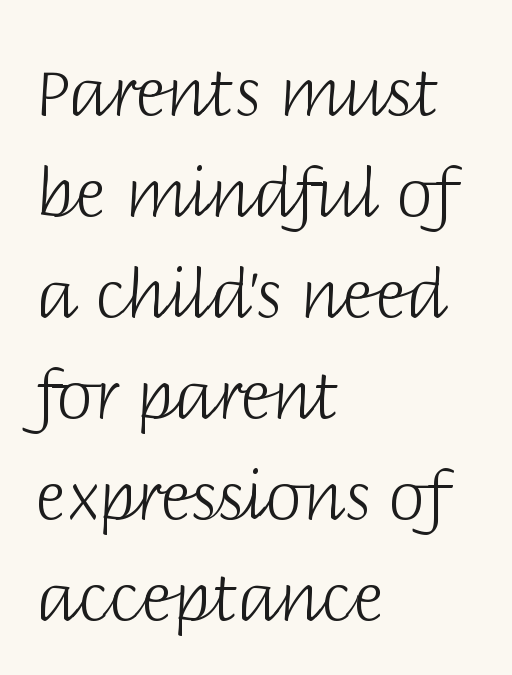
The image shows 66 px light sans-serif type, upright; set left-aligned, normal line spacing (1.53x), normal letter spacing, not underlined; low stroke contrast and a large x-height.
